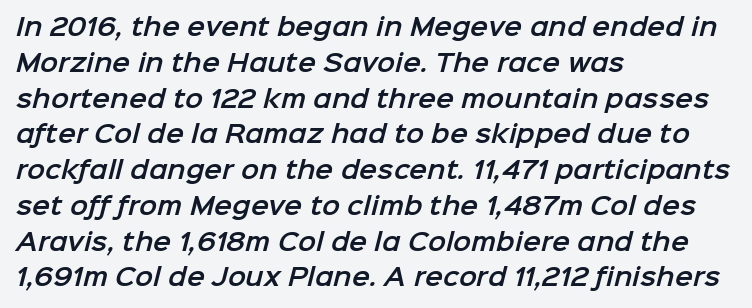
Q: Is the text underlined? A: No.
Q: How is the paragraph aligned? A: Left-aligned.
Q: Is the spacing between letters normal or unusually wide? A: Normal.
Q: Is the spacing between lines tight, normal or loose? A: Normal.
